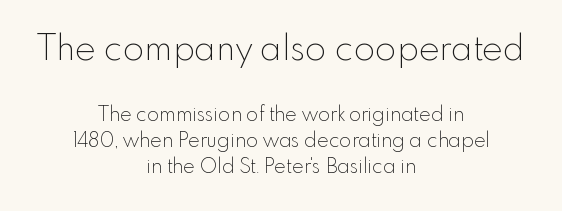
Q: Is the text bold? A: No.
Q: Is the text italic (slanted)? A: No, it is upright.
Q: Is the typeface a serif or a sans-serif typeface? A: Sans-serif.
Q: Is the text underlined? A: No.
Q: How is the paragraph aligned? A: Centered.
Q: Is the spacing between letters normal or unusually wide? A: Normal.
Q: Is the spacing between lines tight, normal or loose? A: Normal.
Q: Which block of text is set in a larger size, the first (top) or the second (bottom)? A: The first (top) one.
Q: Width (condensed, normal, or wide)? A: Normal.
Q: x-height? A: Small.
Q: Monospaced? A: No.
